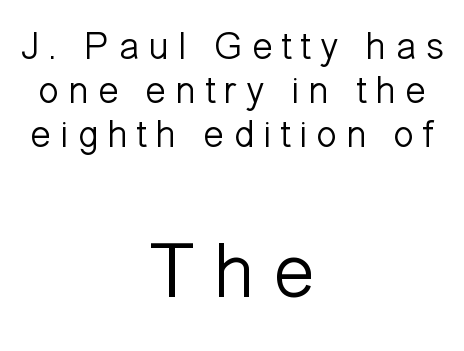
The image shows 78 px light sans-serif type, upright; set centered, tight line spacing (1.13x), unusually wide letter spacing (+0.21 em), not underlined; the second (bottom) block is 2.0x larger; low stroke contrast and a medium x-height.
